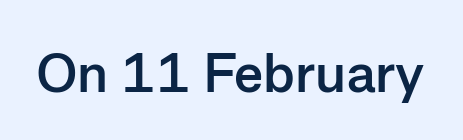
The image shows 55 px semibold sans-serif type, upright; set normal letter spacing, not underlined; low stroke contrast and a medium x-height.
